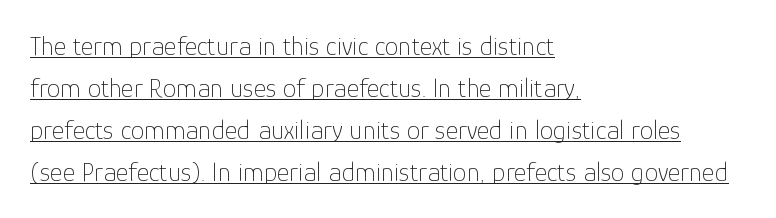
Q: Is the text bold? A: No.
Q: Is the text italic (slanted)? A: No, it is upright.
Q: Is the text underlined? A: Yes.
Q: How is the paragraph aligned? A: Left-aligned.
Q: Is the spacing between letters normal or unusually wide? A: Normal.
Q: Is the spacing between lines tight, normal or loose? A: Normal.
